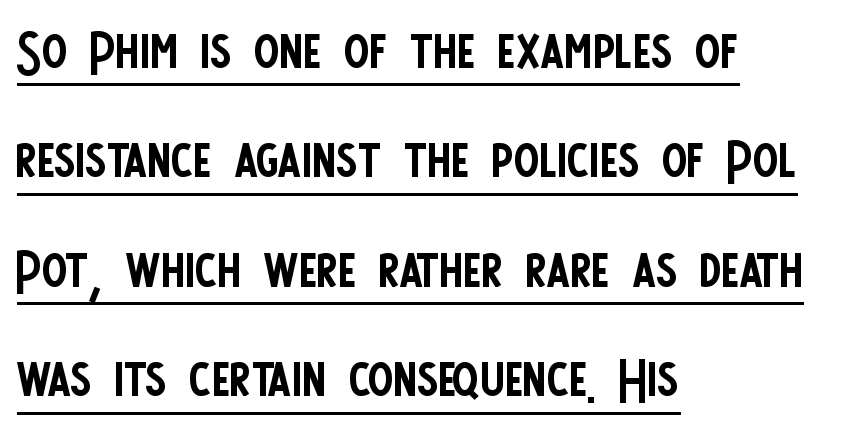
Q: Is the text bold? A: No.
Q: Is the text italic (slanted)? A: No, it is upright.
Q: Is the typeface a serif or a sans-serif typeface? A: Sans-serif.
Q: Is the text underlined? A: Yes.
Q: How is the paragraph aligned? A: Left-aligned.
Q: Is the spacing between letters normal or unusually wide? A: Normal.
Q: Is the spacing between lines tight, normal or loose? A: Normal.
Q: Width (condensed, normal, or wide)? A: Condensed.
Q: Stroke contrast? A: Low.
Q: x-height? A: Large.
Q: Monospaced? A: No.
